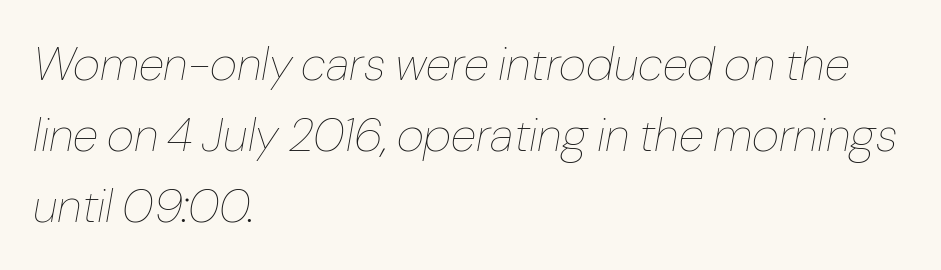
Q: Is the text bold? A: No.
Q: Is the text italic (slanted)? A: Yes, it leans right by about 10 degrees.
Q: Is the text underlined? A: No.
Q: How is the paragraph aligned? A: Left-aligned.
Q: Is the spacing between letters normal or unusually wide? A: Normal.
Q: Is the spacing between lines tight, normal or loose? A: Normal.
Q: Width (condensed, normal, or wide)? A: Normal.
Q: Stroke contrast? A: Low.
Q: x-height? A: Medium.
Q: Monospaced? A: No.
